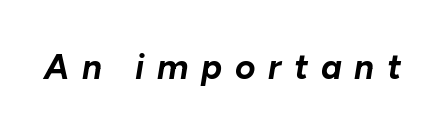
{"italic": "yes", "lean": "right", "slant_degrees": 10, "bold": "yes", "weight": "bold", "width": "normal", "stroke_contrast": "low", "x_height": "medium", "monospaced": "no", "underline": "no", "letter_spacing": "wide", "letter_spacing_em": 0.36, "glyph_px": 35}
